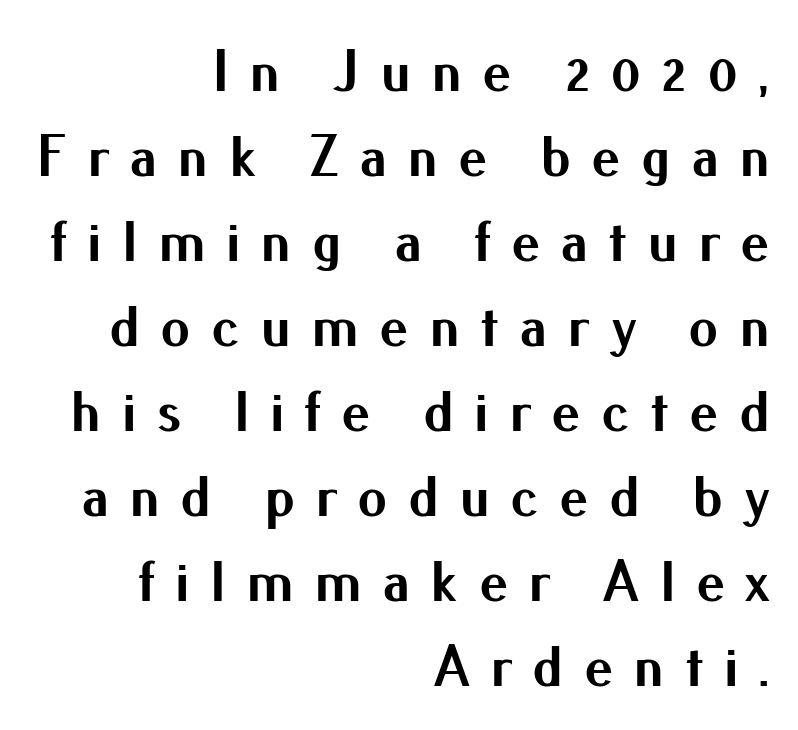
The image shows 59 px bold sans-serif type, upright; set right-aligned, normal line spacing (1.44x), unusually wide letter spacing (+0.34 em), not underlined; medium stroke contrast and a small x-height.
